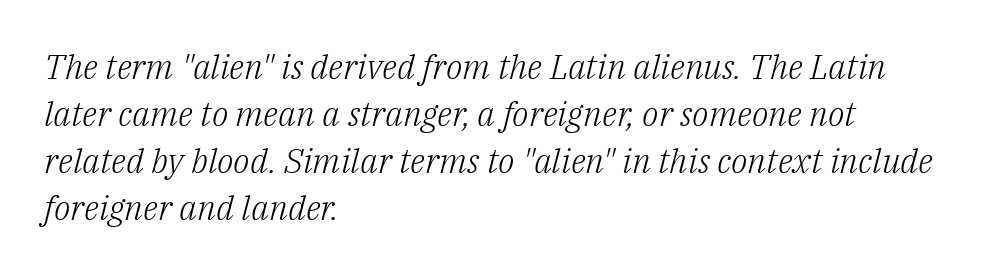
Q: Is the text bold? A: No.
Q: Is the text italic (slanted)? A: Yes, it leans right by about 14 degrees.
Q: Is the typeface a serif or a sans-serif typeface? A: Serif.
Q: Is the text underlined? A: No.
Q: How is the paragraph aligned? A: Left-aligned.
Q: Is the spacing between letters normal or unusually wide? A: Normal.
Q: Is the spacing between lines tight, normal or loose? A: Normal.
Q: Width (condensed, normal, or wide)? A: Normal.
Q: Stroke contrast? A: Low.
Q: x-height? A: Medium.
Q: Monospaced? A: No.
